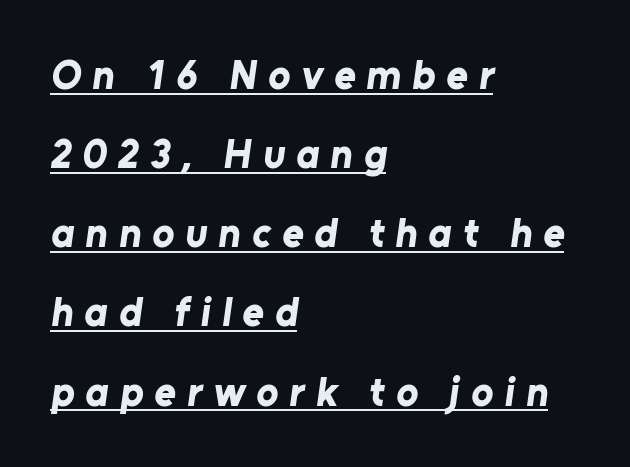
Q: Is the text bold? A: Yes.
Q: Is the typeface a serif or a sans-serif typeface? A: Sans-serif.
Q: Is the text underlined? A: Yes.
Q: How is the paragraph aligned? A: Left-aligned.
Q: Is the spacing between letters normal or unusually wide? A: Unusually wide.
Q: Is the spacing between lines tight, normal or loose? A: Loose.
Q: Width (condensed, normal, or wide)? A: Normal.
Q: Stroke contrast? A: Low.
Q: x-height? A: Medium.
Q: Monospaced? A: No.
